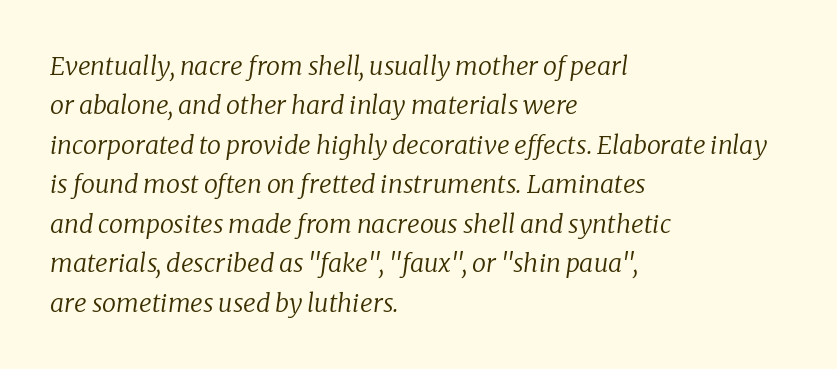
Ink coverage per letter is moderate at most. Line starts are locked; line ends wander. The space beneath each line is pristine and unruled. Interline gaps are of average width in this sample.
